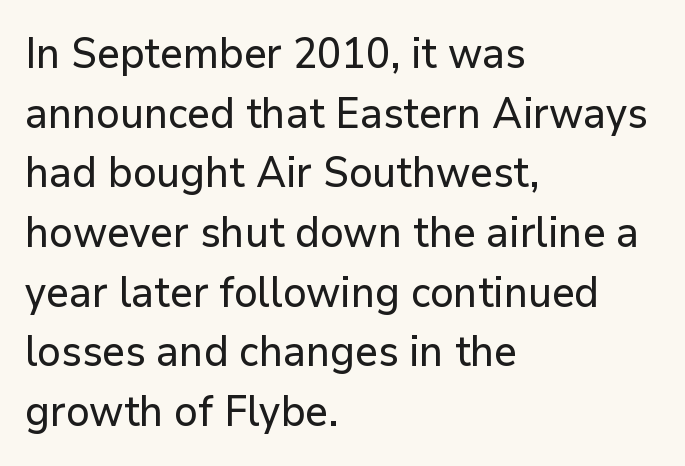
The image shows 42 px sans-serif type, upright; set left-aligned, normal line spacing (1.42x), normal letter spacing, not underlined; low stroke contrast and a medium x-height.
